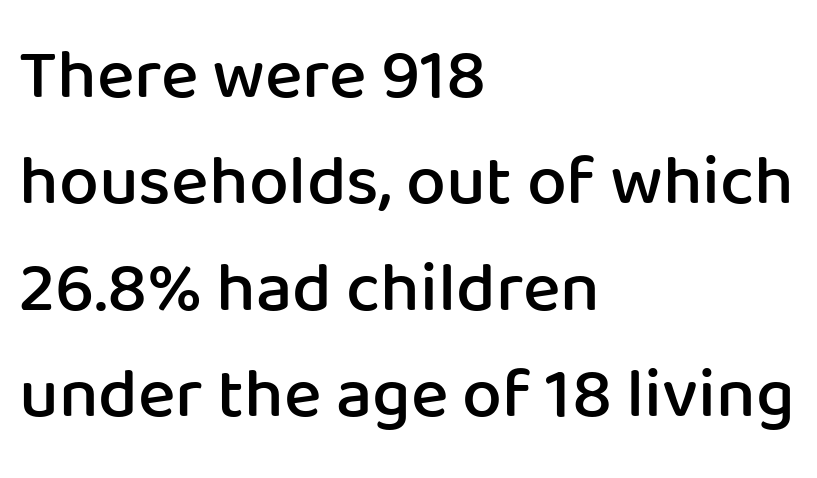
Nobody touched the tracking dial on this one. Descenders are the only things crossing below the line. Vertically, the passage feels balanced, rows spaced as you'd expect. The strokes are fattened partway — semibold, not bold. Stroke terminals: plain, sans-serif. The axis of the letterforms is exactly vertical.
